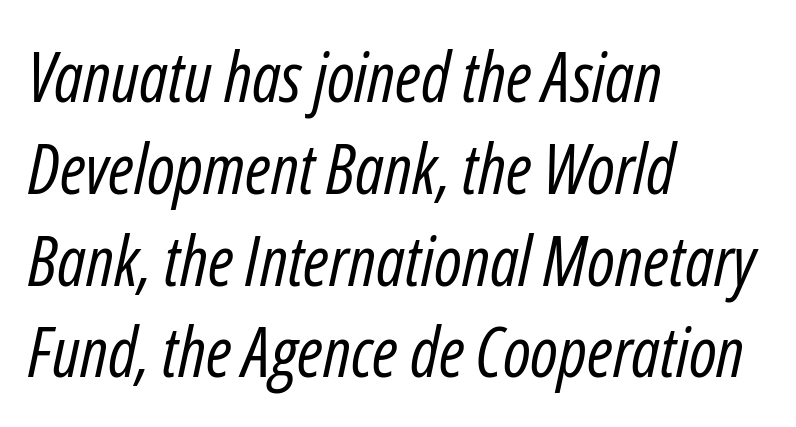
{"italic": "yes", "lean": "right", "slant_degrees": 12, "bold": "no", "weight": "regular", "width": "condensed", "stroke_contrast": "low", "x_height": "medium", "monospaced": "no", "underline": "no", "align": "left", "line_spacing": "normal", "line_spacing_ratio": 1.33, "letter_spacing": "normal", "letter_spacing_em": 0.0, "glyph_px": 69}
